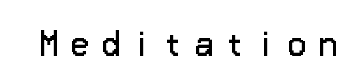
{"serif": "no", "italic": "no", "bold": "no", "weight": "regular", "width": "normal", "stroke_contrast": "low", "x_height": "medium", "underline": "no", "letter_spacing": "wide", "letter_spacing_em": 0.43, "glyph_px": 30}
